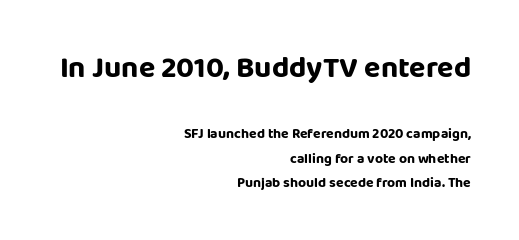
{"serif": "no", "italic": "no", "width": "normal", "stroke_contrast": "low", "x_height": "large", "monospaced": "no", "underline": "no", "align": "right", "line_spacing_ratio": 1.74, "letter_spacing": "normal", "letter_spacing_em": 0.0, "larger_block": "first", "size_ratio": 2.14, "glyph_px": 30}
